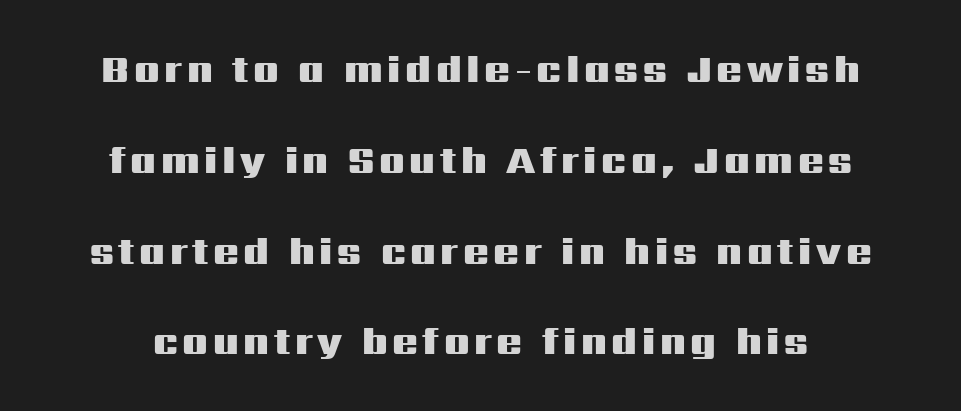
{"serif": "no", "italic": "no", "bold": "yes", "weight": "heavy", "width": "wide", "stroke_contrast": "medium", "x_height": "medium", "monospaced": "no", "underline": "no", "align": "center", "line_spacing": "loose", "line_spacing_ratio": 2.39, "glyph_px": 38}
